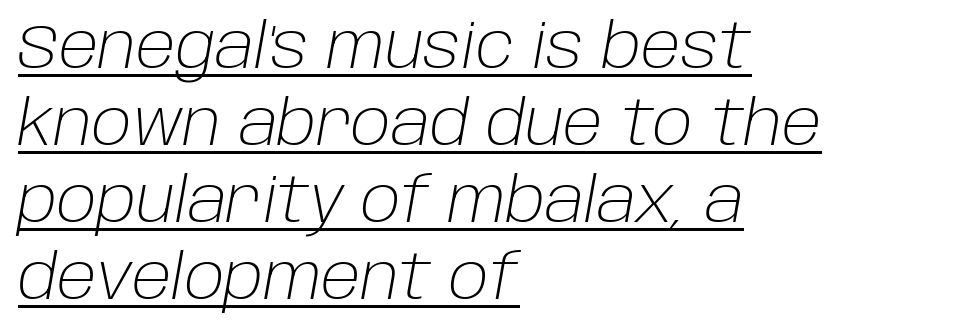
Q: Is the text bold? A: No.
Q: Is the text italic (slanted)? A: Yes, it leans right by about 10 degrees.
Q: Is the text underlined? A: Yes.
Q: How is the paragraph aligned? A: Left-aligned.
Q: Is the spacing between letters normal or unusually wide? A: Normal.
Q: Width (condensed, normal, or wide)? A: Normal.
Q: Stroke contrast? A: Low.
Q: x-height? A: Large.
Q: Monospaced? A: No.
